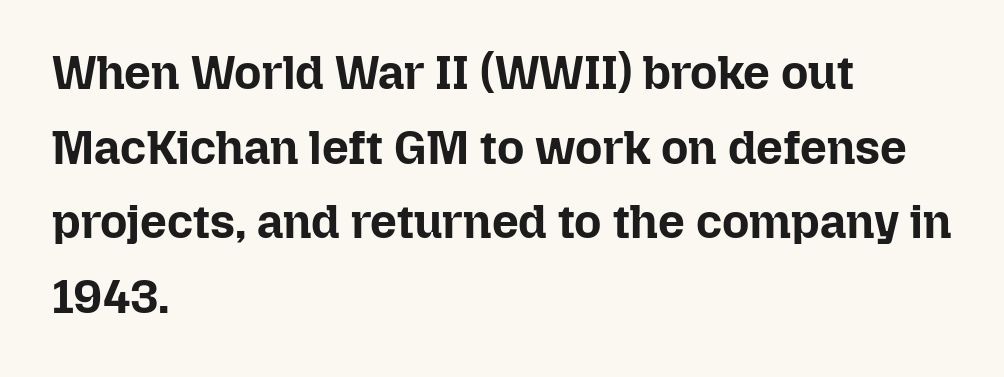
Glance below the letters and you will spot only blank space. Regarding leading, the lines here are spaced in the standard way. Compared with a centered layout, this one pins lines to the left instead. No extra tracking has been applied to these lines. The rendering uses a bold face; every stroke is thick and dark.
